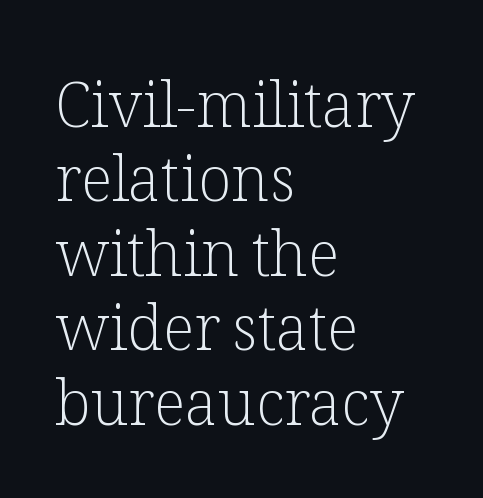
Q: Is the text bold? A: No.
Q: Is the text italic (slanted)? A: No, it is upright.
Q: Is the typeface a serif or a sans-serif typeface? A: Serif.
Q: Is the text underlined? A: No.
Q: How is the paragraph aligned? A: Left-aligned.
Q: Is the spacing between letters normal or unusually wide? A: Normal.
Q: Width (condensed, normal, or wide)? A: Normal.
Q: Stroke contrast? A: Low.
Q: x-height? A: Medium.
Q: Monospaced? A: No.
